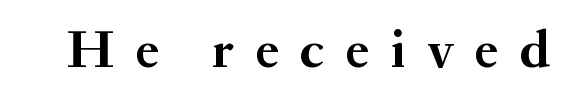
The tracking reads as deliberately expanded to a designer's eye. The strokes are fattened all the way to bold. Underline: absent. Think of a printed novel: that variable character pitch is what you see here. This sample uses a serif face.
